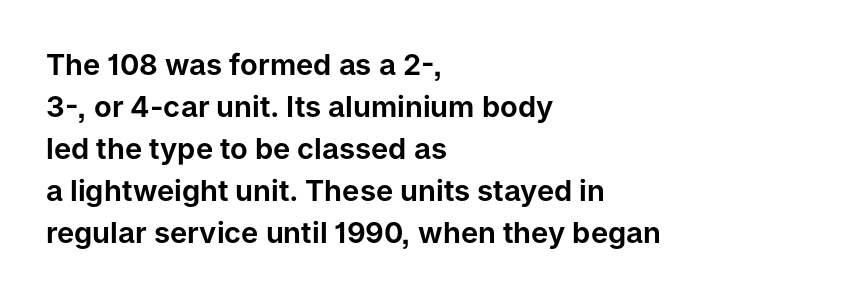
Q: Is the text italic (slanted)? A: No, it is upright.
Q: Is the typeface a serif or a sans-serif typeface? A: Sans-serif.
Q: Is the text underlined? A: No.
Q: How is the paragraph aligned? A: Left-aligned.
Q: Is the spacing between letters normal or unusually wide? A: Normal.
Q: Is the spacing between lines tight, normal or loose? A: Normal.
Q: Width (condensed, normal, or wide)? A: Normal.
Q: Stroke contrast? A: Low.
Q: x-height? A: Medium.
Q: Monospaced? A: No.
